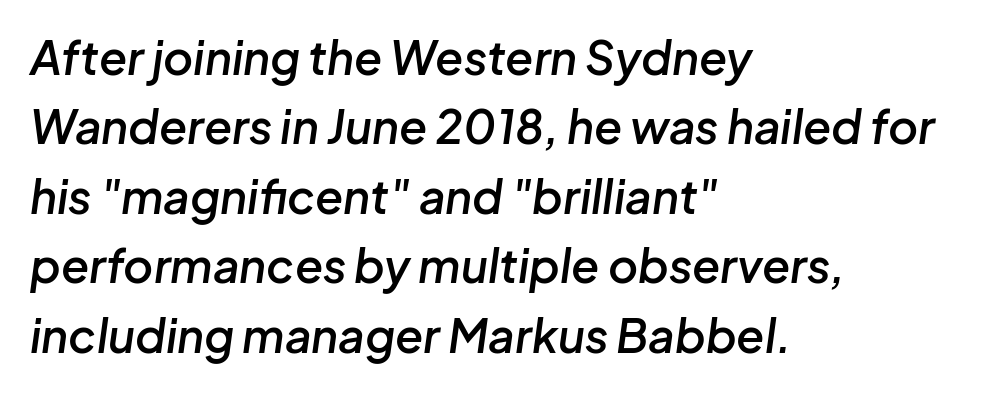
{"italic": "yes", "lean": "right", "slant_degrees": 8, "bold": "semi", "weight": "semibold", "width": "normal", "stroke_contrast": "low", "x_height": "medium", "monospaced": "no", "underline": "no", "align": "left", "line_spacing": "normal", "line_spacing_ratio": 1.51, "letter_spacing": "normal", "letter_spacing_em": 0.0, "glyph_px": 46}
